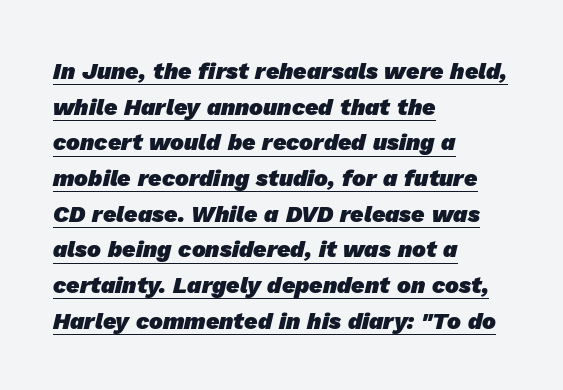
The image shows 23 px bold type; set left-aligned, normal line spacing (1.55x), normal letter spacing, underlined.
